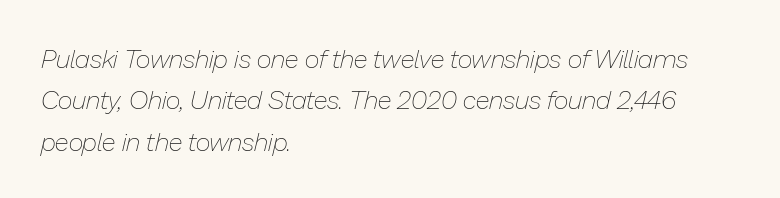
{"italic": "yes", "lean": "right", "slant_degrees": 13, "bold": "no", "underline": "no", "align": "left", "line_spacing": "normal", "line_spacing_ratio": 1.59, "letter_spacing": "normal", "letter_spacing_em": 0.0, "glyph_px": 26}
